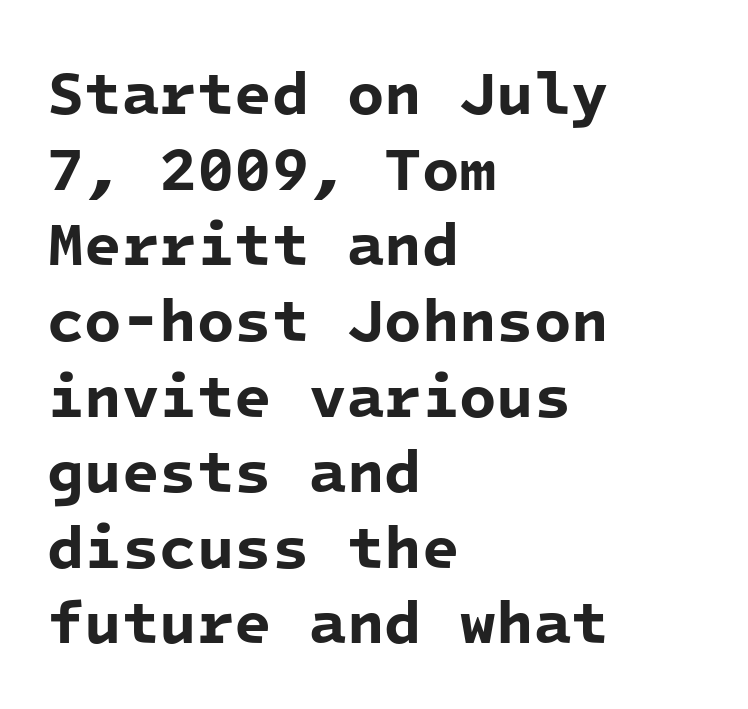
Font category for this specimen: sans-serif. Is the type bold? Yes — the strokes are clearly thick and heavy. Unmarked baselines from the first word to the last. Default kerning and tracking; the words read as compact shapes. Alignment: flush left.
